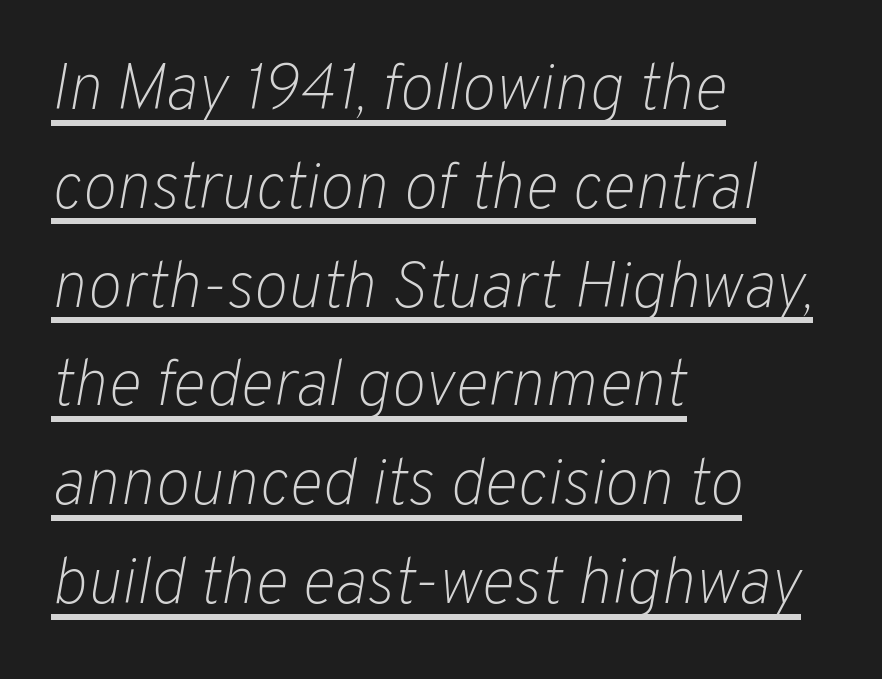
This sample has the flowing, uneven cadence of proportional lettering. All the whitespace from short lines collects on the right. These glyphs show unthickened strokes, regular width or finer. Look at the tracking — it's just the regular setting, nothing added. These characters rest on top of a visible drawn line. Successive baselines arrive at the customary interval.
